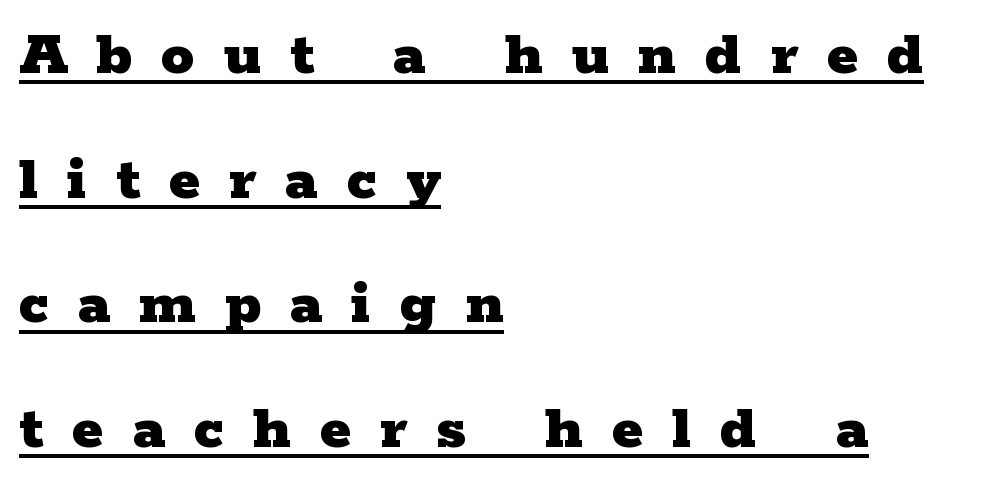
The image shows 66 px heavy, wide serif type, upright; set left-aligned, line spacing 1.89x, unusually wide letter spacing (+0.44 em), underlined; low stroke contrast and a medium x-height.
